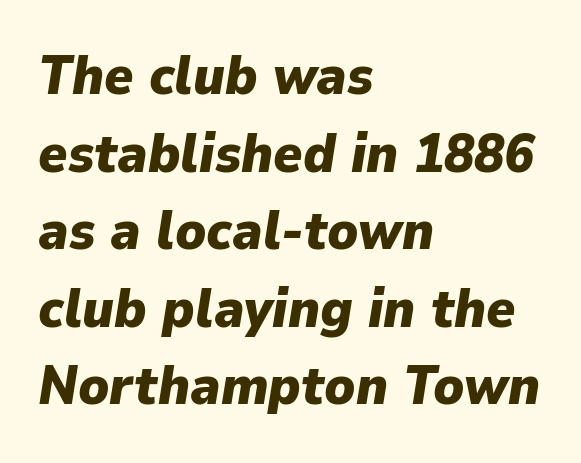
The image shows 55 px heavy type, italic (leaning right); set left-aligned, normal line spacing (1.41x), normal letter spacing, not underlined; low stroke contrast and a medium x-height.
